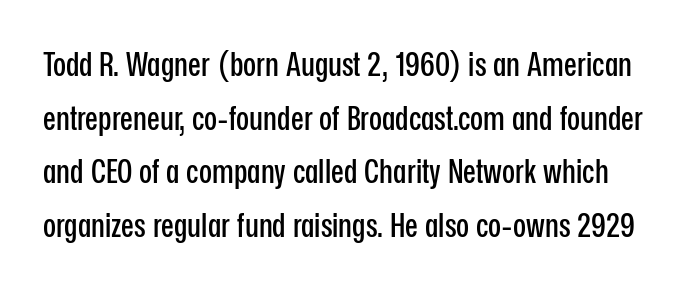
The image shows 34 px condensed sans-serif type, upright; set normal line spacing (1.58x), normal letter spacing, not underlined; low stroke contrast and a medium x-height.
